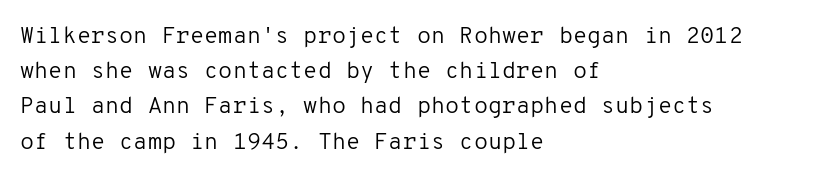
The image shows 23 px text type, upright; set left-aligned, normal line spacing (1.53x), normal letter spacing, not underlined.
